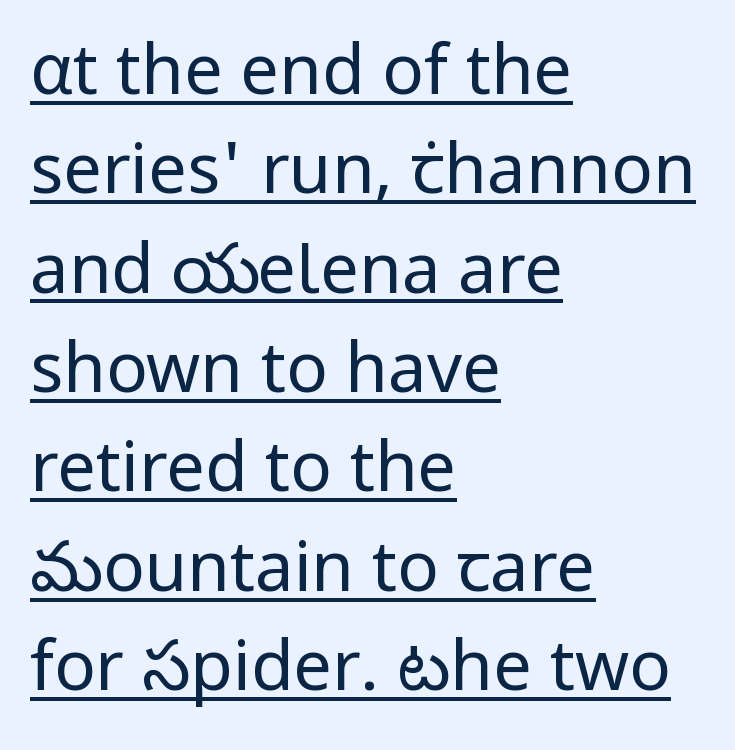
{"serif": "no", "italic": "no", "bold": "no", "weight": "regular", "width": "normal", "stroke_contrast": "low", "x_height": "medium", "monospaced": "no", "underline": "yes", "align": "left", "line_spacing": "normal", "line_spacing_ratio": 1.44, "letter_spacing": "normal", "letter_spacing_em": 0.0, "glyph_px": 69}
